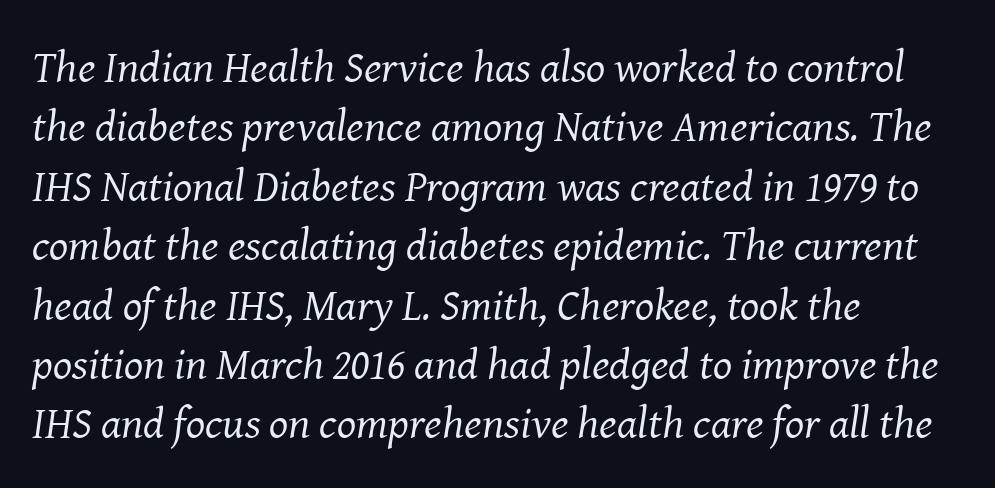
Q: Is the text bold? A: No.
Q: Is the text italic (slanted)? A: Yes, it leans right by about 8 degrees.
Q: Is the typeface a serif or a sans-serif typeface? A: Serif.
Q: Is the text underlined? A: No.
Q: How is the paragraph aligned? A: Left-aligned.
Q: Is the spacing between letters normal or unusually wide? A: Normal.
Q: Is the spacing between lines tight, normal or loose? A: Normal.
Q: Width (condensed, normal, or wide)? A: Normal.
Q: Stroke contrast? A: Medium.
Q: x-height? A: Medium.
Q: Monospaced? A: No.
